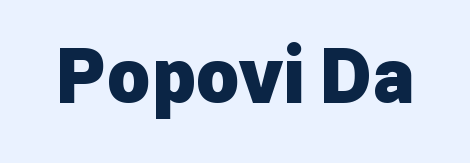
{"serif": "no", "italic": "no", "bold": "yes", "weight": "heavy", "width": "normal", "stroke_contrast": "low", "x_height": "medium", "monospaced": "no", "underline": "no", "letter_spacing": "normal", "letter_spacing_em": 0.0, "glyph_px": 74}
